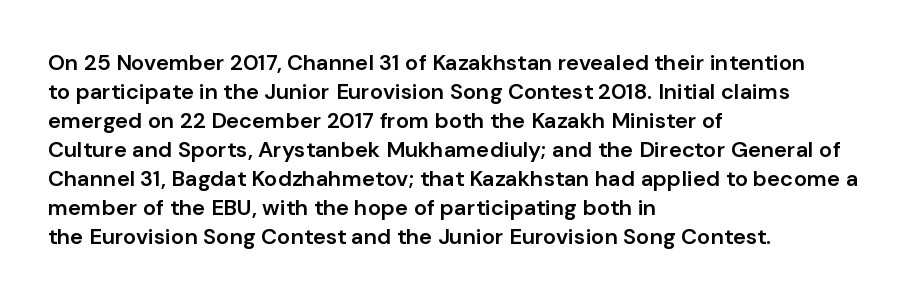
If you drew a ruler down the left edge, every line would touch it. The specimen reads as upright at a glance. The rendering uses a moderate line-height, typical for paragraphs. Has an underline been added? It has not. The line texture is even and compact thanks to regular tracking. Summary of weight: moderately heavy, a semibold.
